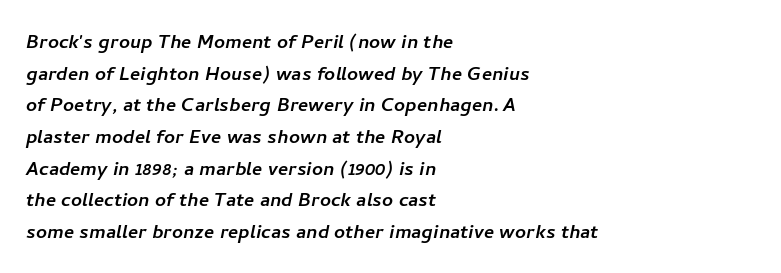
{"underline": "no", "align": "left", "line_spacing": "normal", "line_spacing_ratio": 1.32, "letter_spacing": "normal", "letter_spacing_em": 0.0, "glyph_px": 24}
